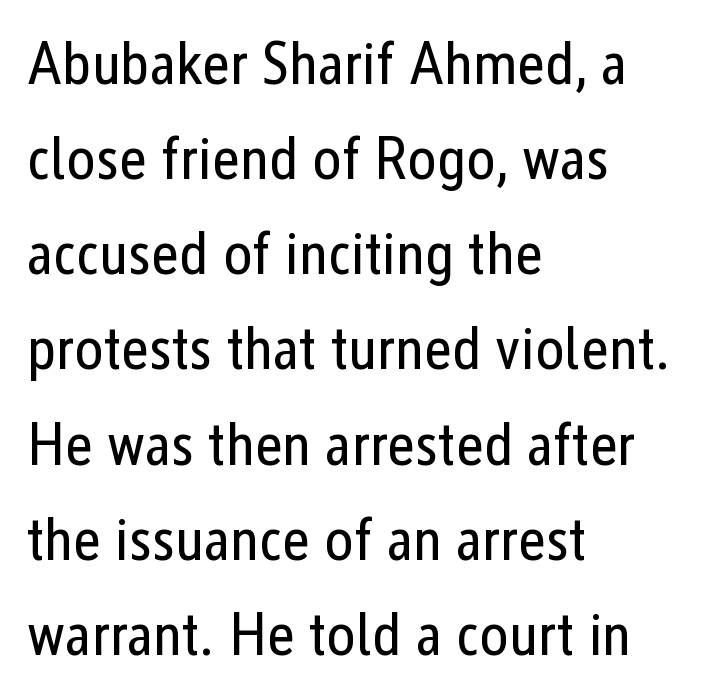
{"serif": "no", "italic": "no", "bold": "no", "weight": "regular", "width": "condensed", "stroke_contrast": "low", "x_height": "medium", "monospaced": "no", "underline": "no", "align": "left", "line_spacing": "normal", "line_spacing_ratio": 1.56, "letter_spacing": "normal", "letter_spacing_em": 0.0, "glyph_px": 61}
